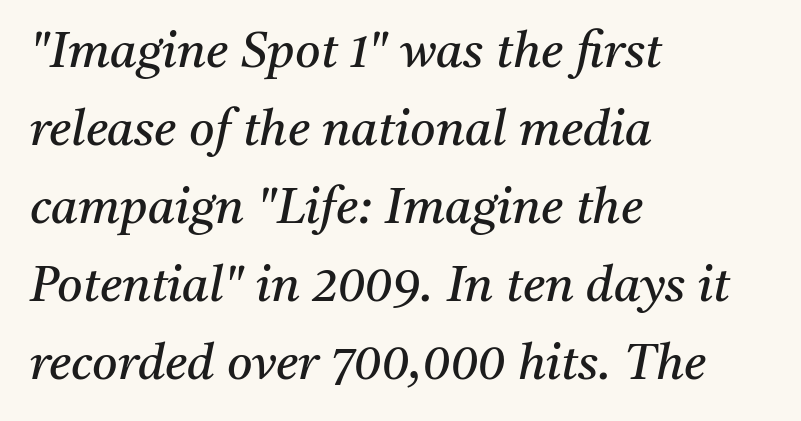
Q: Is the text bold? A: No.
Q: Is the text italic (slanted)? A: Yes, it leans right by about 11 degrees.
Q: Is the typeface a serif or a sans-serif typeface? A: Serif.
Q: Is the text underlined? A: No.
Q: How is the paragraph aligned? A: Left-aligned.
Q: Is the spacing between letters normal or unusually wide? A: Normal.
Q: Is the spacing between lines tight, normal or loose? A: Normal.
Q: Width (condensed, normal, or wide)? A: Normal.
Q: Stroke contrast? A: Medium.
Q: x-height? A: Medium.
Q: Monospaced? A: No.
